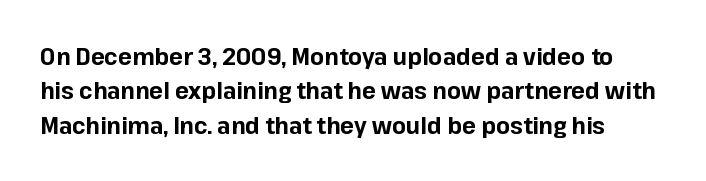
The letters are bold, with thick, heavy strokes. Descender tails drop into unmarked territory. The leading is moderate, giving the passage an even texture. The typography opts for an upright posture over an oblique one.
